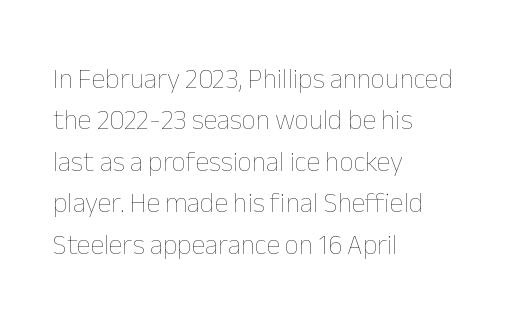
This is roman type, the default non-slanted kind. Where is the straight margin? On the left. The passage shown is typed in a proportional face where columns would drift. This sample uses plain, unmodified letter spacing. No chunkiness to these letters — they're not bold.
